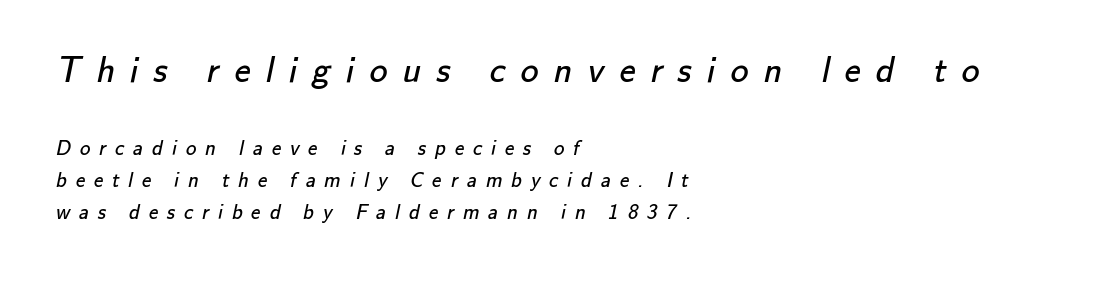
The image shows 36 px regular-weight sans-serif type; set left-aligned, normal line spacing (1.53x), unusually wide letter spacing (+0.42 em), not underlined; the first (top) block is 1.71x larger; low stroke contrast and a small x-height.
